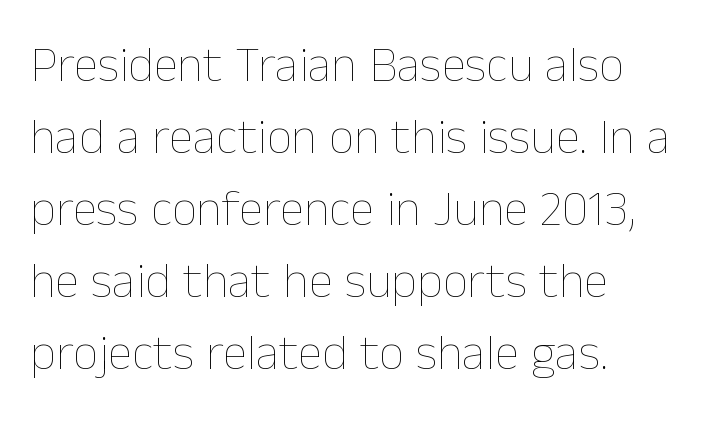
{"italic": "no", "bold": "no", "weight": "thin", "width": "normal", "stroke_contrast": "low", "x_height": "medium", "monospaced": "no", "underline": "no", "align": "left", "line_spacing": "normal", "line_spacing_ratio": 1.44, "letter_spacing": "normal", "letter_spacing_em": 0.0, "glyph_px": 50}
